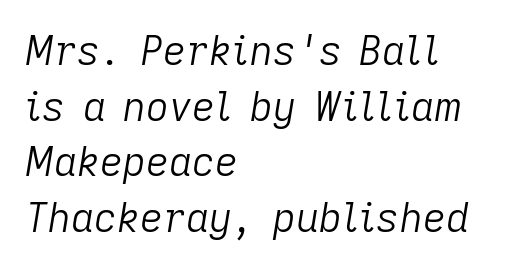
{"italic": "yes", "lean": "right", "slant_degrees": 9, "bold": "no", "weight": "light", "width": "normal", "stroke_contrast": "low", "x_height": "medium", "monospaced": "no", "underline": "no", "align": "left", "line_spacing": "normal", "line_spacing_ratio": 1.39, "letter_spacing": "normal", "letter_spacing_em": 0.0, "glyph_px": 40}
